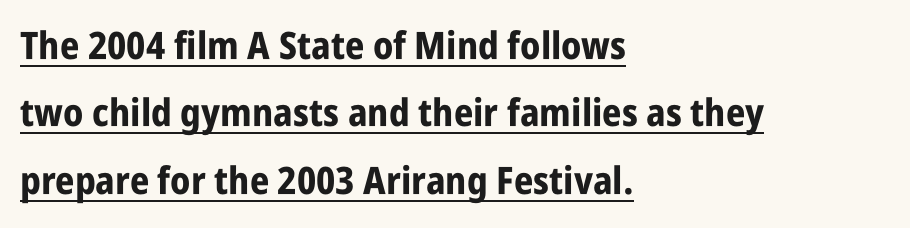
Q: Is the text bold? A: Yes.
Q: Is the text italic (slanted)? A: No, it is upright.
Q: Is the typeface a serif or a sans-serif typeface? A: Sans-serif.
Q: Is the text underlined? A: Yes.
Q: How is the paragraph aligned? A: Left-aligned.
Q: Is the spacing between letters normal or unusually wide? A: Normal.
Q: Width (condensed, normal, or wide)? A: Condensed.
Q: Stroke contrast? A: Low.
Q: x-height? A: Large.
Q: Monospaced? A: No.
